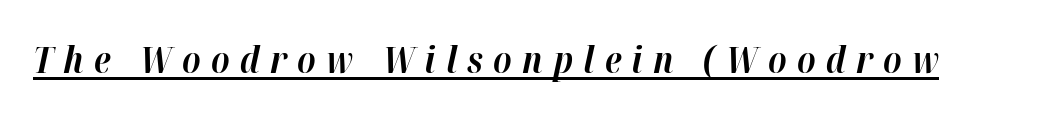
{"italic": "yes", "lean": "right", "slant_degrees": 12, "bold": "yes", "weight": "bold", "width": "normal", "stroke_contrast": "high", "x_height": "medium", "monospaced": "no", "underline": "yes", "letter_spacing": "wide", "letter_spacing_em": 0.28, "glyph_px": 37}
